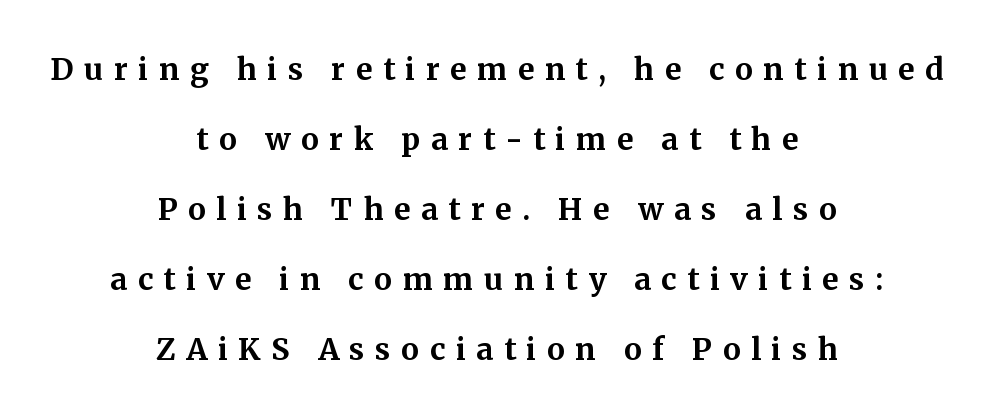
Notice how the passage keeps no hard edge, just a central spine. Letters rest on an invisible, unmarked baseline. The passage shown is typed in a proportional face where columns would drift. The passage shown is typeset with a serif family. Tracking here is generous; glyphs stand well apart from one another. Heavy, bold letterforms.
